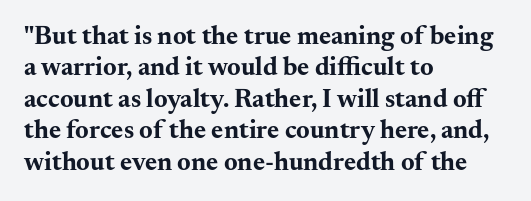
Posture: straight, roman, zero tilt. A student would call this left alignment; a typographer would say flush left, rag right. Rule under the text: the space is simply empty. Between one letter and the next there's only the usual sliver of space. Plenty of ink on the page — the face is bold.
